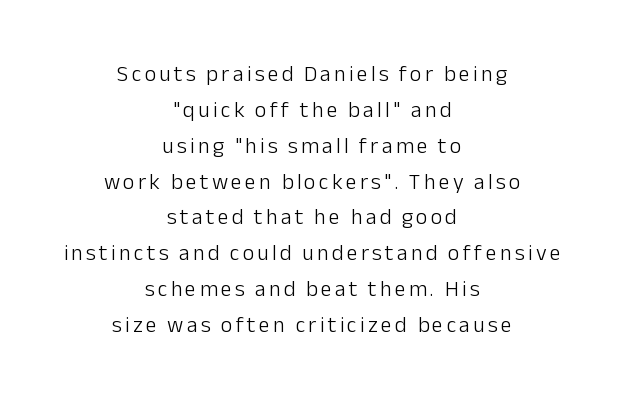
Q: Is the text bold? A: No.
Q: Is the text italic (slanted)? A: No, it is upright.
Q: Is the text underlined? A: No.
Q: How is the paragraph aligned? A: Centered.
Q: Is the spacing between lines tight, normal or loose? A: Normal.
